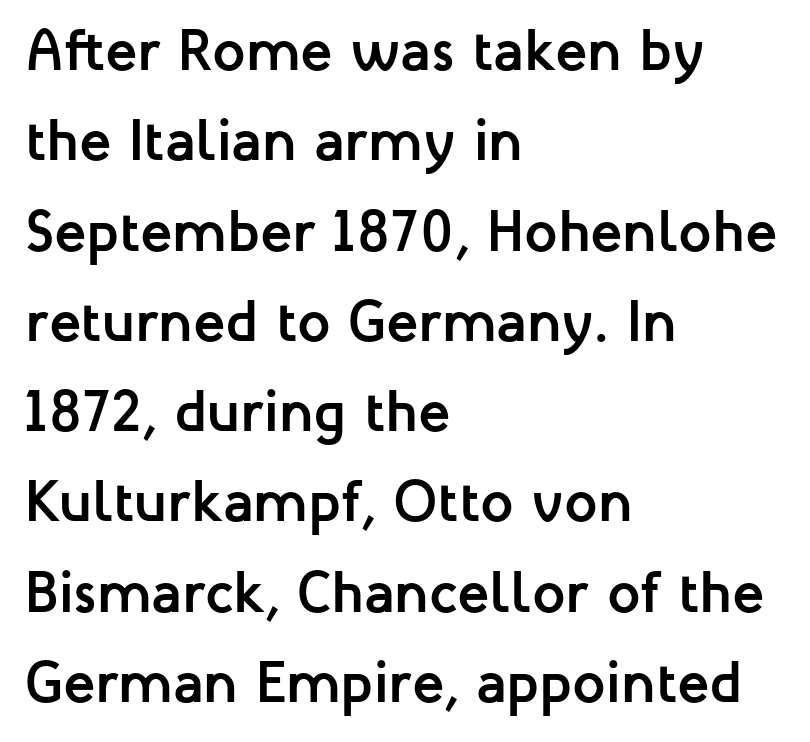
Q: Is the text bold? A: Yes.
Q: Is the text italic (slanted)? A: No, it is upright.
Q: Is the typeface a serif or a sans-serif typeface? A: Sans-serif.
Q: Is the text underlined? A: No.
Q: How is the paragraph aligned? A: Left-aligned.
Q: Is the spacing between letters normal or unusually wide? A: Normal.
Q: Is the spacing between lines tight, normal or loose? A: Normal.
Q: Width (condensed, normal, or wide)? A: Normal.
Q: Stroke contrast? A: Low.
Q: x-height? A: Medium.
Q: Monospaced? A: No.
